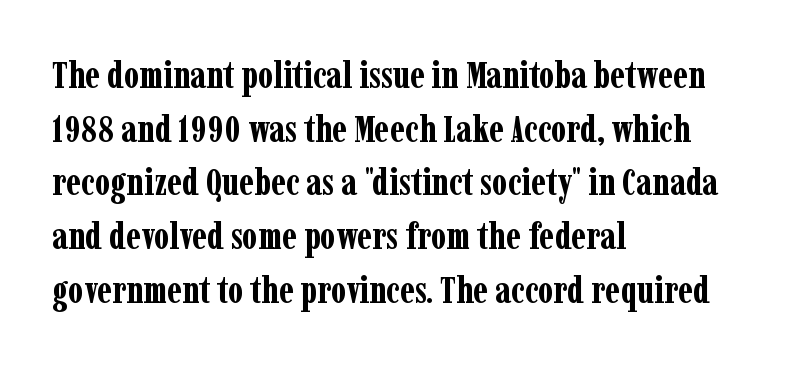
Q: Is the text bold? A: Yes.
Q: Is the text italic (slanted)? A: No, it is upright.
Q: Is the typeface a serif or a sans-serif typeface? A: Serif.
Q: Is the text underlined? A: No.
Q: How is the paragraph aligned? A: Left-aligned.
Q: Is the spacing between letters normal or unusually wide? A: Normal.
Q: Is the spacing between lines tight, normal or loose? A: Normal.
Q: Width (condensed, normal, or wide)? A: Condensed.
Q: Stroke contrast? A: Low.
Q: x-height? A: Medium.
Q: Monospaced? A: No.
